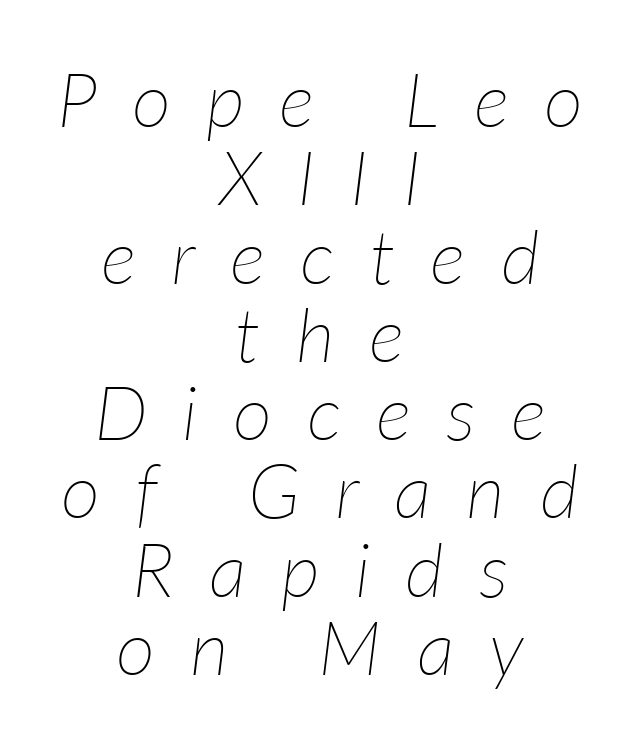
Q: Is the text bold? A: No.
Q: Is the text italic (slanted)? A: Yes, it leans right by about 7 degrees.
Q: Is the text underlined? A: No.
Q: How is the paragraph aligned? A: Centered.
Q: Is the spacing between letters normal or unusually wide? A: Unusually wide.
Q: Is the spacing between lines tight, normal or loose? A: Tight.
Q: Width (condensed, normal, or wide)? A: Normal.
Q: Stroke contrast? A: Low.
Q: x-height? A: Medium.
Q: Monospaced? A: No.
